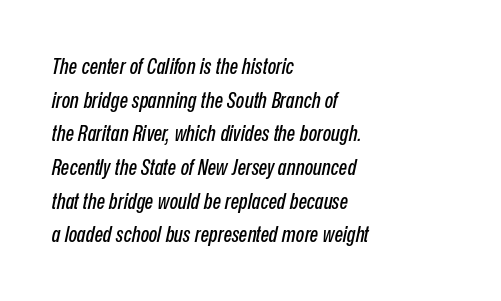
Style check: oblique. One glance says typical: line gaps are just what's usual. The passage is arranged the way most books set body copy — flush left. The rendering keeps characters at their native spacing. Only glyphs here, with clear space below each row.
